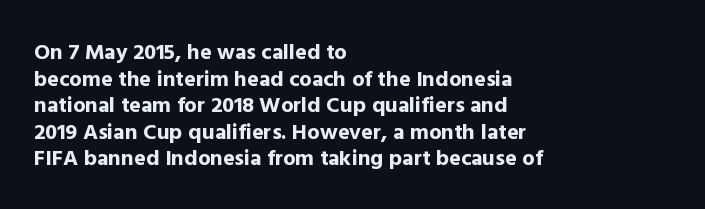
Q: Is the text bold? A: Yes.
Q: Is the text italic (slanted)? A: No, it is upright.
Q: Is the text underlined? A: No.
Q: How is the paragraph aligned? A: Left-aligned.
Q: Is the spacing between letters normal or unusually wide? A: Normal.
